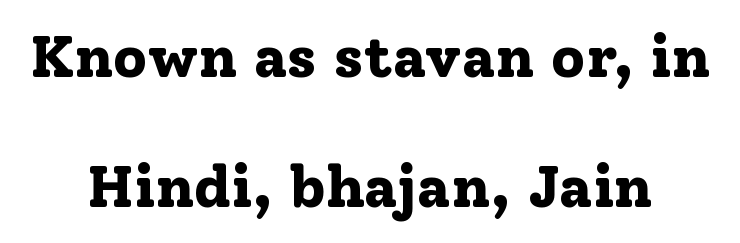
Q: Is the text bold? A: Yes.
Q: Is the text italic (slanted)? A: No, it is upright.
Q: Is the typeface a serif or a sans-serif typeface? A: Serif.
Q: Is the text underlined? A: No.
Q: How is the paragraph aligned? A: Centered.
Q: Is the spacing between letters normal or unusually wide? A: Normal.
Q: Is the spacing between lines tight, normal or loose? A: Loose.
Q: Width (condensed, normal, or wide)? A: Normal.
Q: Stroke contrast? A: Low.
Q: x-height? A: Medium.
Q: Monospaced? A: No.
